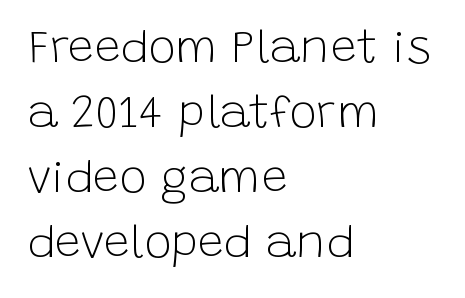
Vertical stems look standard width or narrower in stroke. How are the letters spaced? Ordinarily, with no added tracking. These lines sit exactly where default settings would place them. Serifs: no, the terminals of the letterforms are clean. Line starts are locked; line ends wander. A roman cut, with each character standing at attention.
